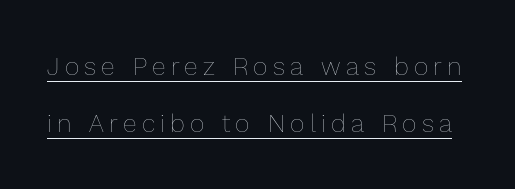
{"italic": "no", "bold": "no", "underline": "yes", "line_spacing": "loose", "line_spacing_ratio": 2.3, "letter_spacing": "wide", "letter_spacing_em": 0.21, "glyph_px": 25}
